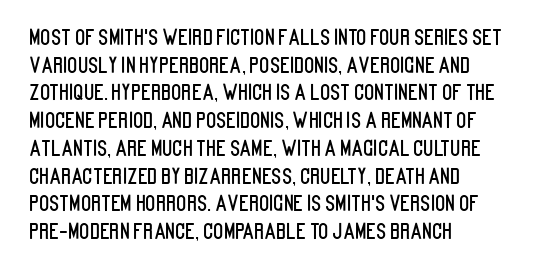
Every character sits straight up, as roman type does. Decoration check: the copy has no underline. A normal amount of white space separates one row of letters from the next. The passage shown has conventional tracking throughout.
